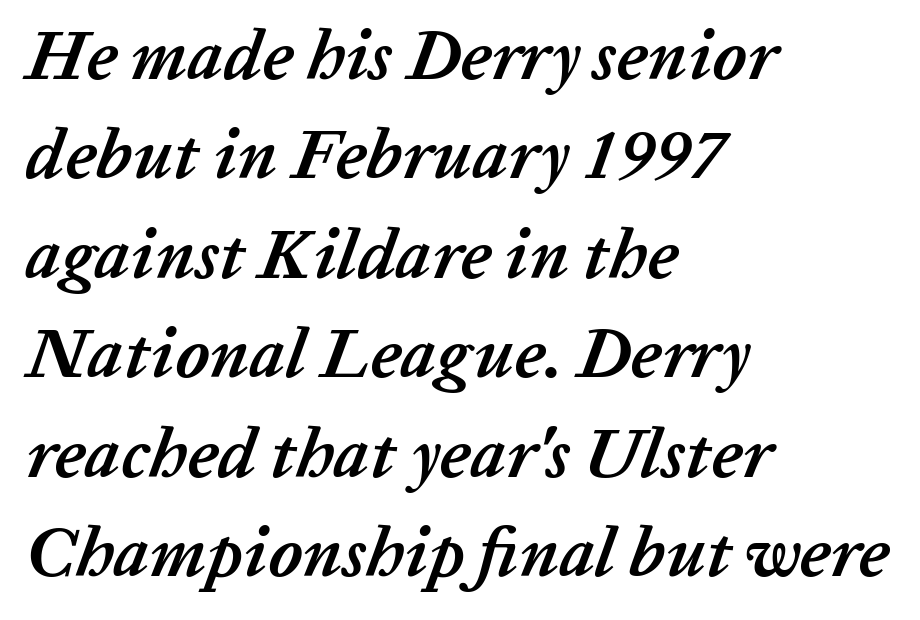
{"italic": "yes", "lean": "right", "slant_degrees": 20, "bold": "yes", "weight": "semibold", "width": "normal", "stroke_contrast": "low", "x_height": "medium", "monospaced": "no", "underline": "no", "align": "left", "line_spacing": "normal", "line_spacing_ratio": 1.42, "letter_spacing": "normal", "letter_spacing_em": 0.0, "glyph_px": 70}
